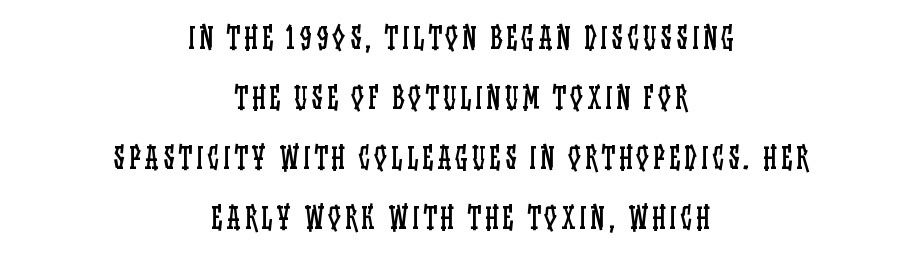
A typesetter would call this proportional, since set widths differ per character. Rendered with straight, roman letterforms. Heaviness? Minimal to ordinary, like unemphasized prose. This sample is center-justified, so both line endings float freely. The leading is generous, giving the passage an open texture.
